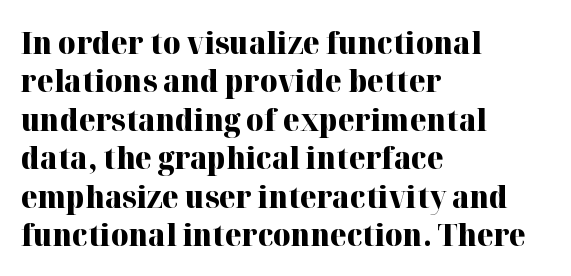
The image shows 30 px heavy serif type, upright; set left-aligned, normal line spacing (1.28x), normal letter spacing, not underlined; high stroke contrast and a medium x-height.
